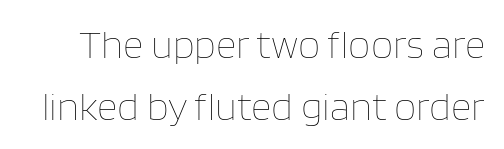
{"italic": "no", "bold": "no", "weight": "thin", "width": "normal", "stroke_contrast": "low", "x_height": "large", "monospaced": "no", "underline": "no", "line_spacing": "normal", "line_spacing_ratio": 1.55, "letter_spacing": "normal", "letter_spacing_em": 0.0, "glyph_px": 40}
